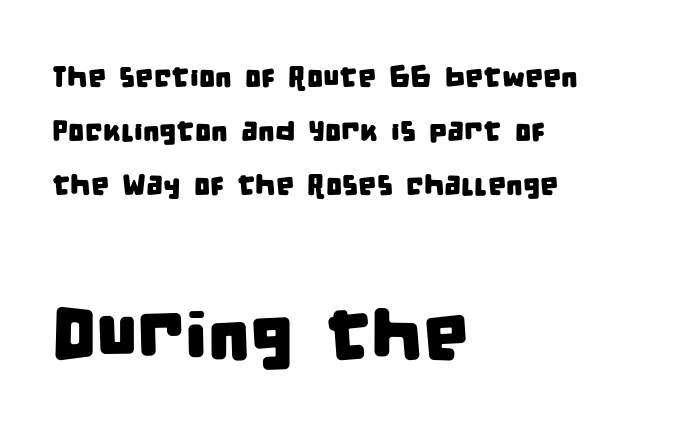
What kind of face is this? One without serifs — a sans. The words here are not underlined. Casual observation: everything's shoved over to the left. If you squint, the bottom block still reads clearly — it's the larger of the two.
